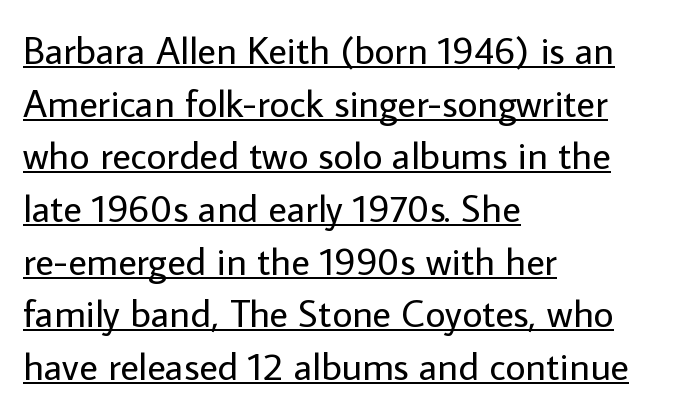
The image shows 39 px regular-weight sans-serif type, upright; set left-aligned, normal line spacing (1.35x), normal letter spacing, underlined; low stroke contrast and a medium x-height.
